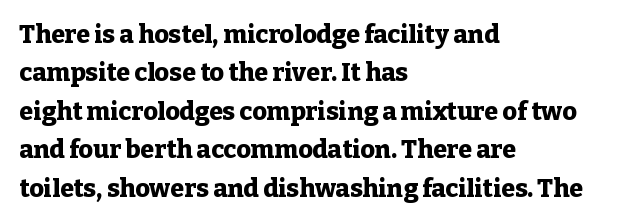
Q: Is the text bold? A: Yes.
Q: Is the text italic (slanted)? A: No, it is upright.
Q: Is the text underlined? A: No.
Q: How is the paragraph aligned? A: Left-aligned.
Q: Is the spacing between letters normal or unusually wide? A: Normal.
Q: Is the spacing between lines tight, normal or loose? A: Normal.
